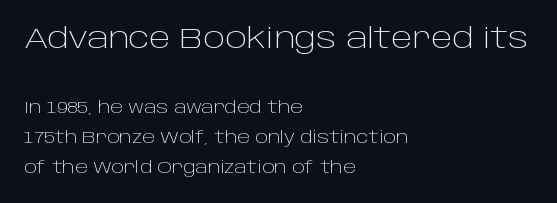
{"serif": "no", "italic": "no", "bold": "no", "weight": "light", "width": "normal", "stroke_contrast": "low", "x_height": "large", "monospaced": "no", "underline": "no", "align": "left", "line_spacing_ratio": 1.78, "letter_spacing": "normal", "letter_spacing_em": 0.0, "larger_block": "first", "size_ratio": 1.71, "glyph_px": 29}
